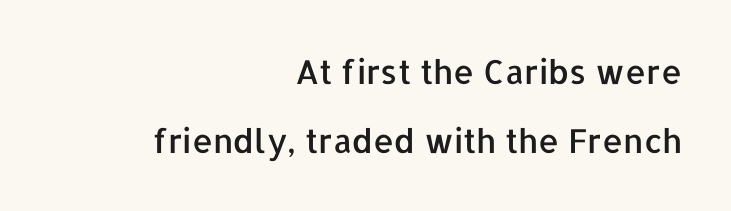
The image shows 33 px sans-serif type, upright; set right-aligned, loose line spacing (2.09x), normal letter spacing, not underlined; low stroke contrast and a medium x-height.
